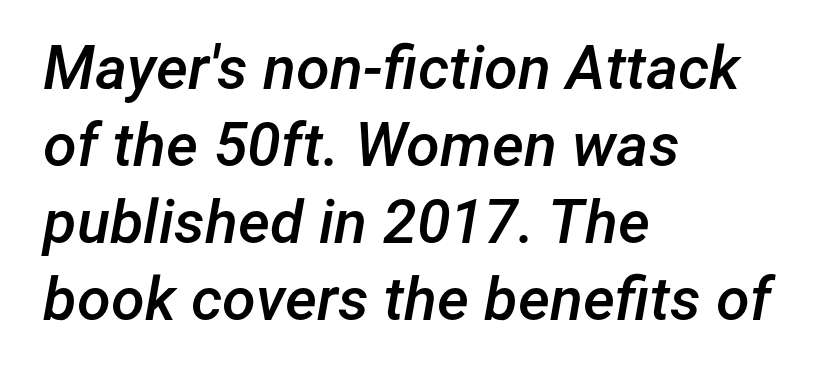
Caption: semibold face, moderately heavy strokes. Teacher's note: observe the even left margin — that is flush-left alignment. Descenders hang freely into open space. Regular leading. Proportional: the letters do not fall into vertical columns. Characters are canted at an angle relative to the baseline's perpendicular.
